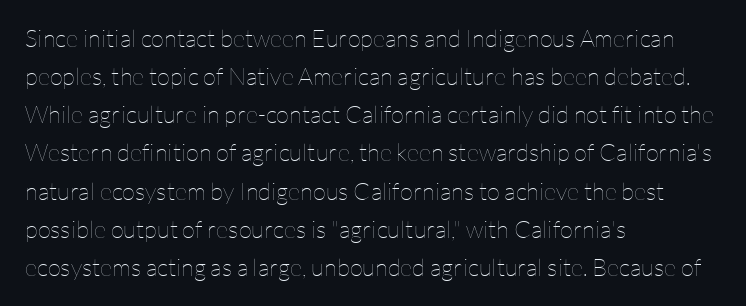
{"italic": "no", "bold": "no", "underline": "no", "align": "left", "line_spacing": "normal", "line_spacing_ratio": 1.59, "letter_spacing": "normal", "letter_spacing_em": 0.0, "glyph_px": 24}
